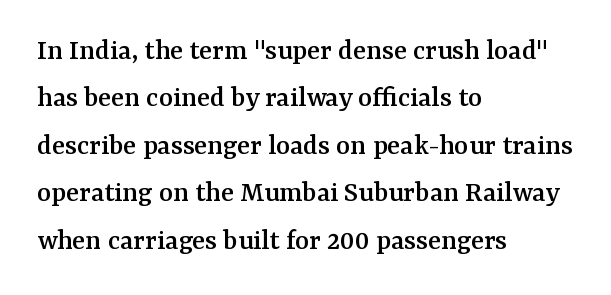
The image shows 30 px serif type, upright; set left-aligned, normal line spacing (1.58x), normal letter spacing, not underlined; medium stroke contrast and a medium x-height.
